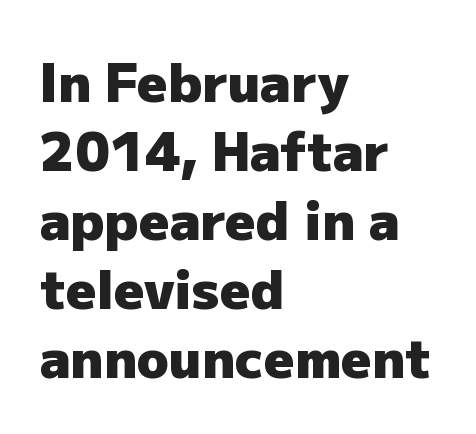
The image shows 53 px heavy sans-serif type, upright; set left-aligned, normal line spacing (1.3x), normal letter spacing, not underlined; low stroke contrast and a medium x-height.
